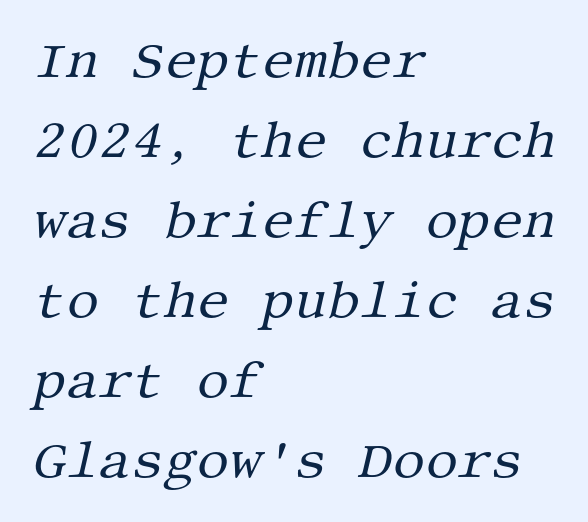
The setting favours the left margin, as ordinary paragraphs usually do. This sample uses a serif face. Posture: slanted. Heaviness? Minimal to ordinary, like unemphasized prose. Words float on clear page, feet unadorned. Successive baselines arrive at the customary interval.
